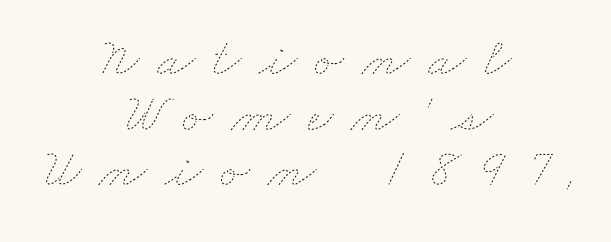
The image shows 55 px thin, wide type; set centered, tight line spacing (1.01x), unusually wide letter spacing (+0.33 em), not underlined; low stroke contrast and a small x-height.
